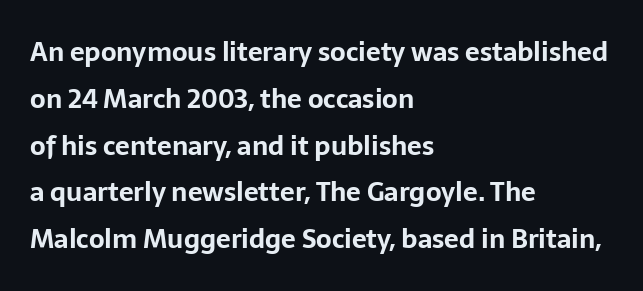
The image shows 26 px bold type, upright; set left-aligned, line spacing 1.8x, normal letter spacing, not underlined.
